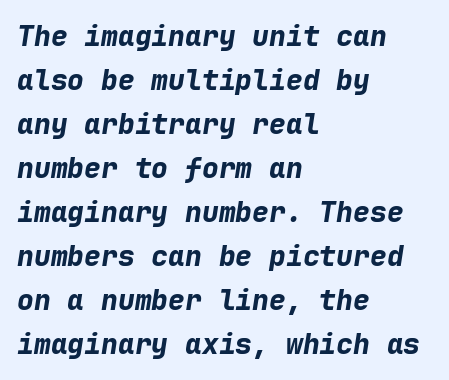
Standard letterfit; no display-style spreading of the glyphs. This rendering features lettering with no underline. The passage shown is typed in a monospace face where columns stay perfectly aligned. Reading down the column, the eye jumps a familiar distance to each next line. Short and long lines alike share a common starting point at left.
